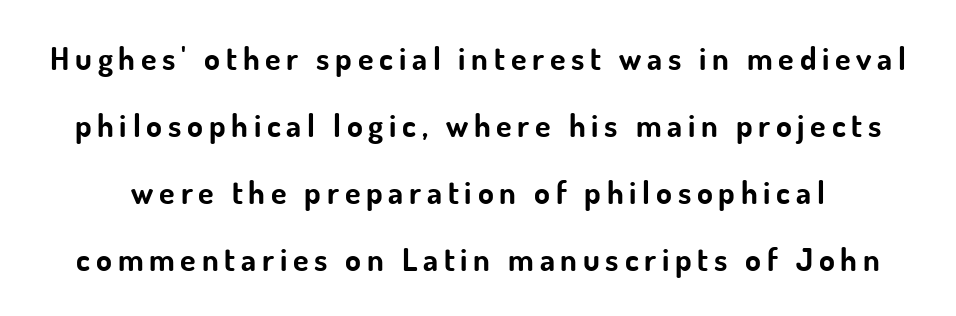
{"serif": "no", "italic": "no", "bold": "yes", "weight": "bold", "width": "normal", "stroke_contrast": "low", "x_height": "small", "monospaced": "no", "underline": "no", "line_spacing": "loose", "line_spacing_ratio": 2.09, "glyph_px": 32}
